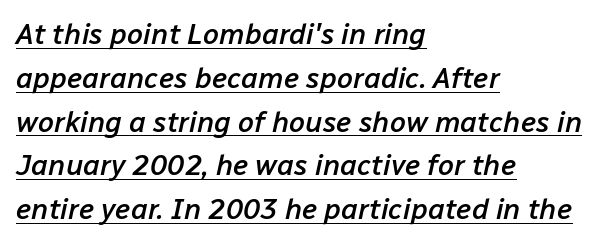
Line starts are locked; line ends wander. Words appear dense and cohesive because spacing is normal. These characters rest on top of a visible drawn line. Leading matches the norm, producing a regular column. Notice how the stems are inclined rather than vertical — that's the hallmark of italics.
